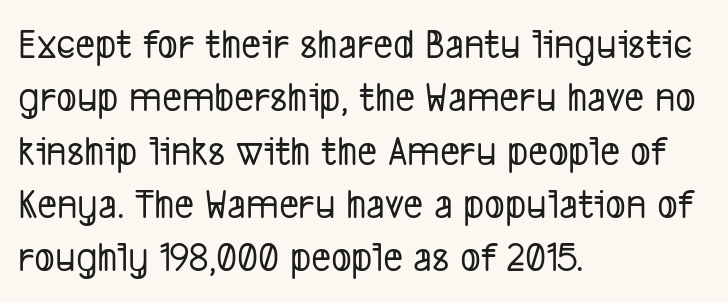
{"serif": "no", "width": "condensed", "stroke_contrast": "low", "x_height": "medium", "monospaced": "no", "underline": "no", "align": "left", "line_spacing_ratio": 1.24, "letter_spacing": "normal", "letter_spacing_em": 0.0, "glyph_px": 43}
